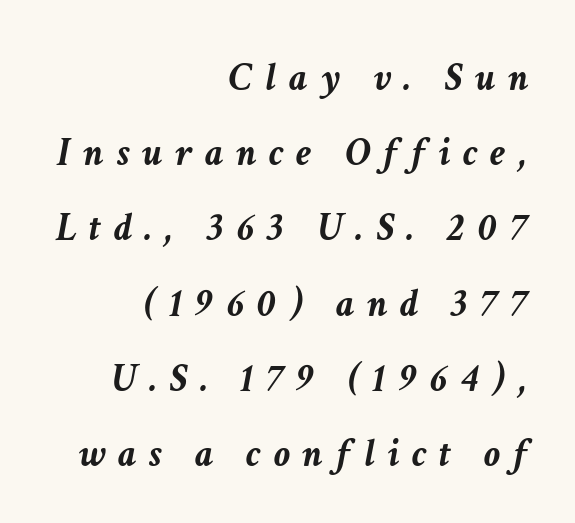
{"italic": "yes", "lean": "right", "slant_degrees": 11, "bold": "yes", "weight": "semibold", "width": "normal", "stroke_contrast": "low", "x_height": "medium", "monospaced": "no", "underline": "no", "align": "right", "line_spacing_ratio": 1.88, "letter_spacing": "wide", "letter_spacing_em": 0.32, "glyph_px": 40}
